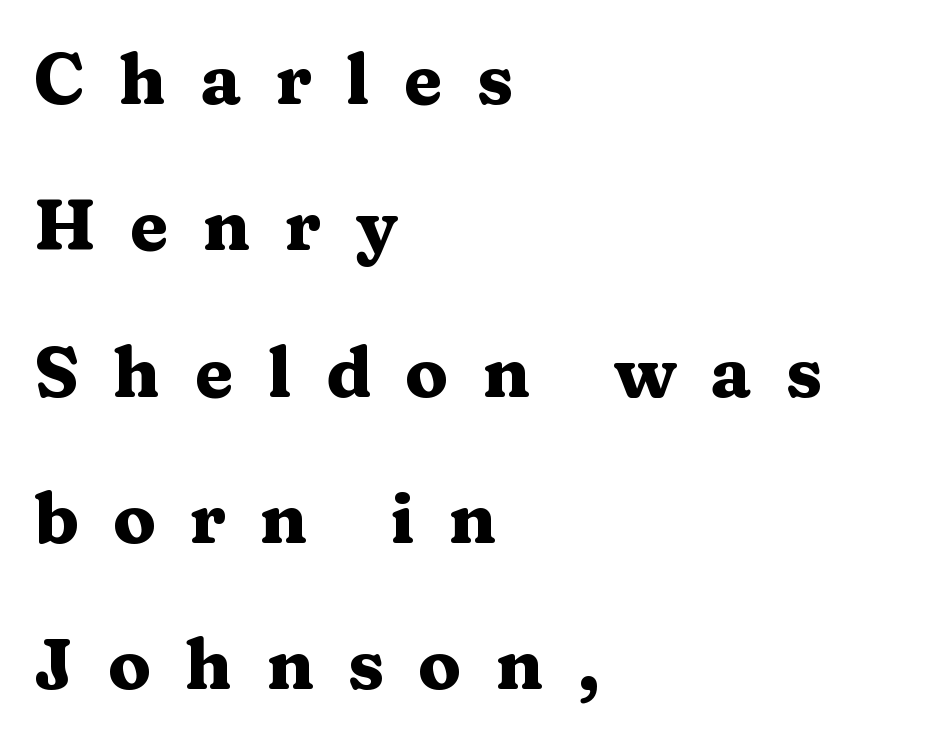
Q: Is the text bold? A: Yes.
Q: Is the text italic (slanted)? A: No, it is upright.
Q: Is the typeface a serif or a sans-serif typeface? A: Serif.
Q: Is the text underlined? A: No.
Q: How is the paragraph aligned? A: Left-aligned.
Q: Is the spacing between letters normal or unusually wide? A: Unusually wide.
Q: Is the spacing between lines tight, normal or loose? A: Loose.
Q: Width (condensed, normal, or wide)? A: Wide.
Q: Stroke contrast? A: Medium.
Q: x-height? A: Medium.
Q: Monospaced? A: No.
